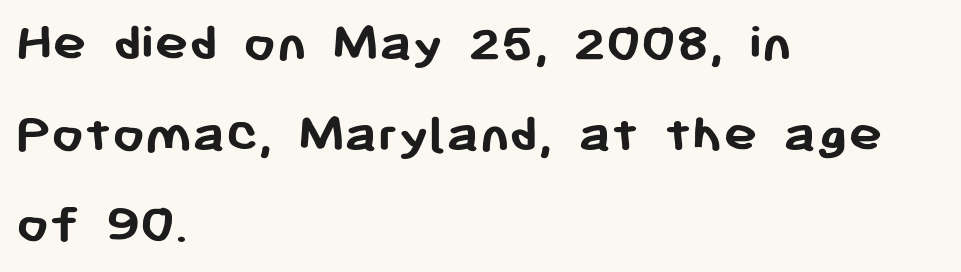
Q: Is the text bold? A: Yes.
Q: Is the text italic (slanted)? A: No, it is upright.
Q: Is the typeface a serif or a sans-serif typeface? A: Sans-serif.
Q: Is the text underlined? A: No.
Q: How is the paragraph aligned? A: Left-aligned.
Q: Is the spacing between letters normal or unusually wide? A: Normal.
Q: Is the spacing between lines tight, normal or loose? A: Normal.
Q: Width (condensed, normal, or wide)? A: Normal.
Q: Stroke contrast? A: Low.
Q: x-height? A: Medium.
Q: Monospaced? A: No.
